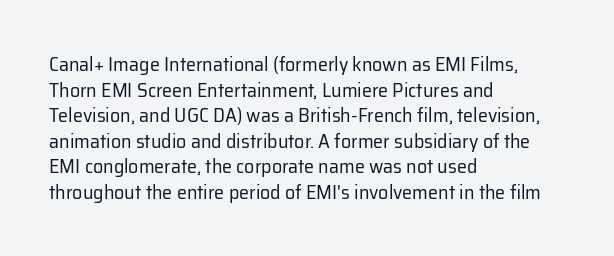
{"italic": "no", "bold": "no", "underline": "no", "align": "left", "line_spacing": "normal", "line_spacing_ratio": 1.28, "letter_spacing": "normal", "letter_spacing_em": 0.0, "glyph_px": 20}
